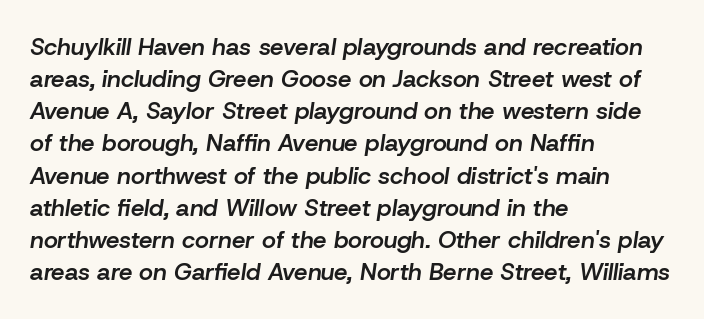
The image shows 24 px text type, italic (leaning right); set left-aligned, normal line spacing (1.34x), normal letter spacing, not underlined.
